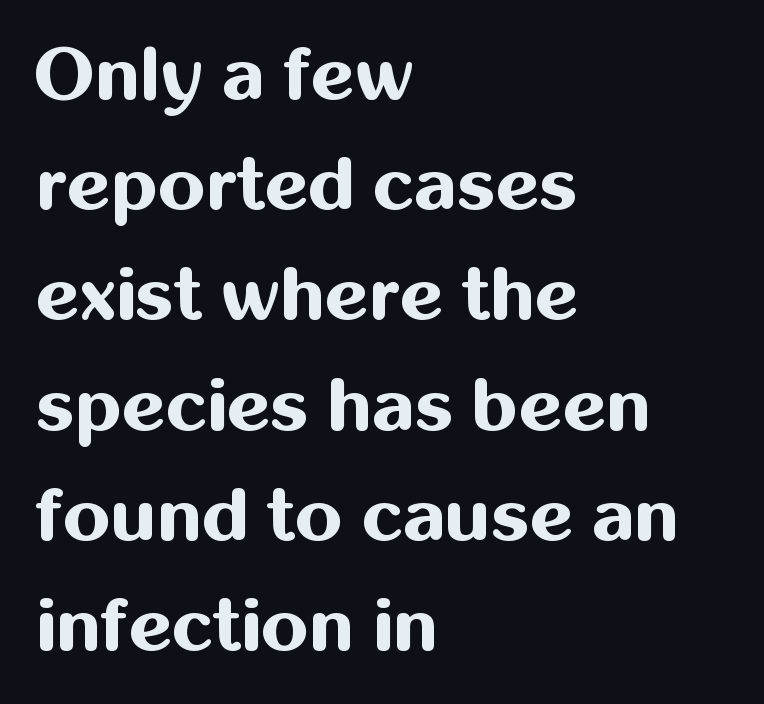
The image shows 75 px bold sans-serif type, upright; set left-aligned, normal line spacing (1.47x), normal letter spacing, not underlined; medium stroke contrast and a medium x-height.
